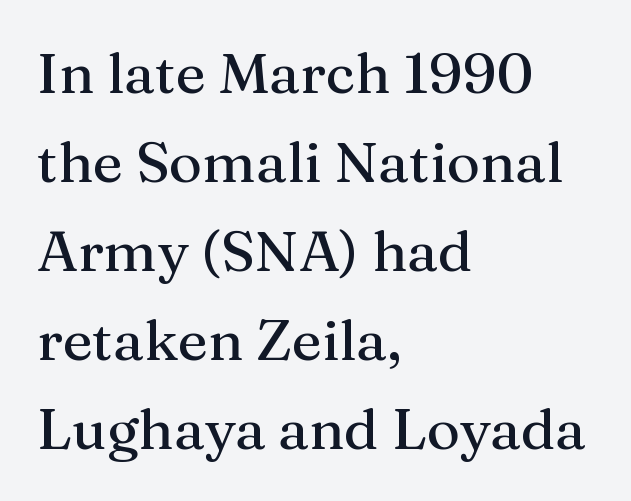
Quick note: underline off. Unlike italic type, these characters show no tilt at all. A typesetter would label this face a serif. The passage shown is typed in a proportional face where columns would drift. These lines sit exactly where default settings would place them. Is the block centered? No — it sits flush against the left margin.
